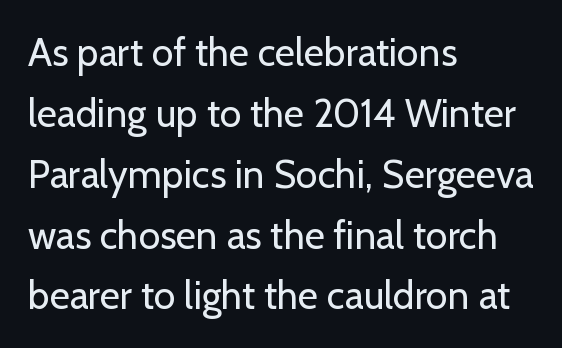
{"serif": "no", "italic": "no", "bold": "no", "weight": "regular", "width": "normal", "stroke_contrast": "low", "x_height": "medium", "monospaced": "no", "underline": "no", "align": "left", "line_spacing": "normal", "line_spacing_ratio": 1.56, "letter_spacing": "normal", "letter_spacing_em": 0.0, "glyph_px": 39}
